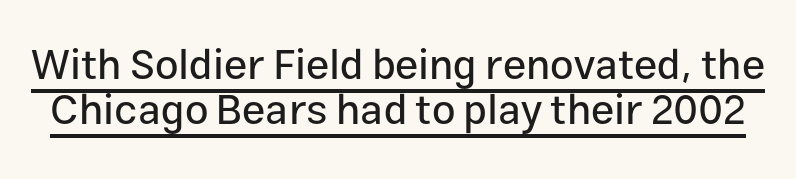
The image shows 42 px sans-serif type, upright; set tight line spacing (1.08x), normal letter spacing, underlined; low stroke contrast and a medium x-height.
